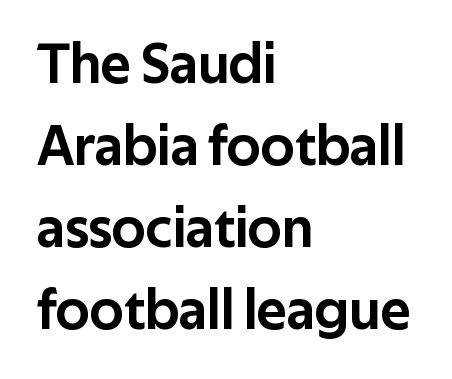
{"serif": "no", "italic": "no", "width": "normal", "stroke_contrast": "low", "x_height": "medium", "monospaced": "no", "underline": "no", "align": "left", "line_spacing": "normal", "line_spacing_ratio": 1.44, "letter_spacing": "normal", "letter_spacing_em": 0.0, "glyph_px": 57}
